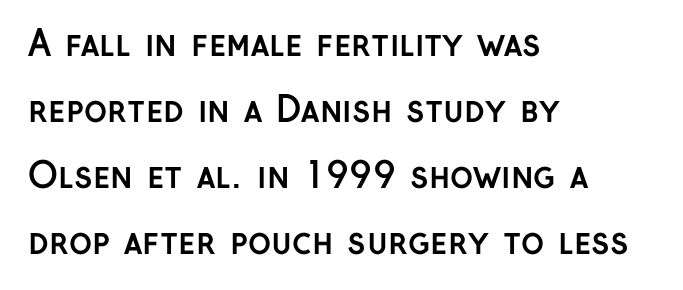
The image shows 35 px semibold sans-serif type, upright; set left-aligned, line spacing 1.89x, normal letter spacing, not underlined; low stroke contrast and a medium x-height.
